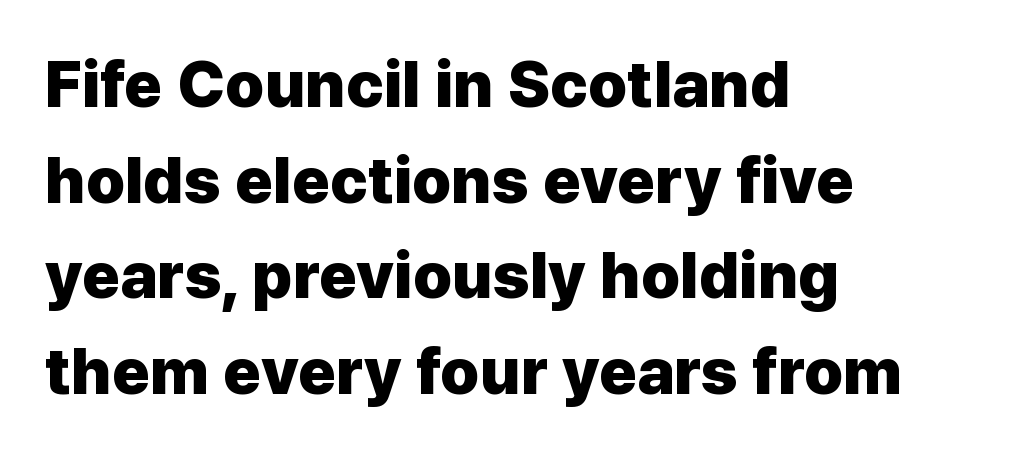
The image shows 65 px heavy sans-serif type, upright; set left-aligned, normal line spacing (1.47x), normal letter spacing, not underlined; low stroke contrast and a medium x-height.
